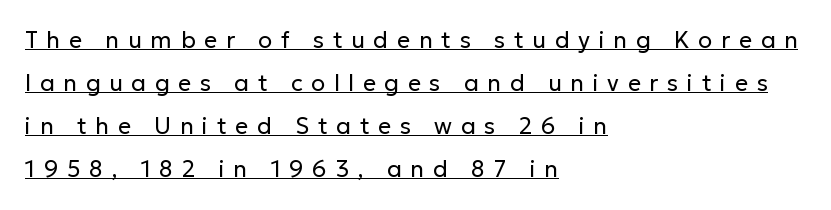
{"italic": "no", "bold": "no", "underline": "yes", "align": "left", "line_spacing_ratio": 1.87, "letter_spacing": "wide", "letter_spacing_em": 0.38, "glyph_px": 23}
